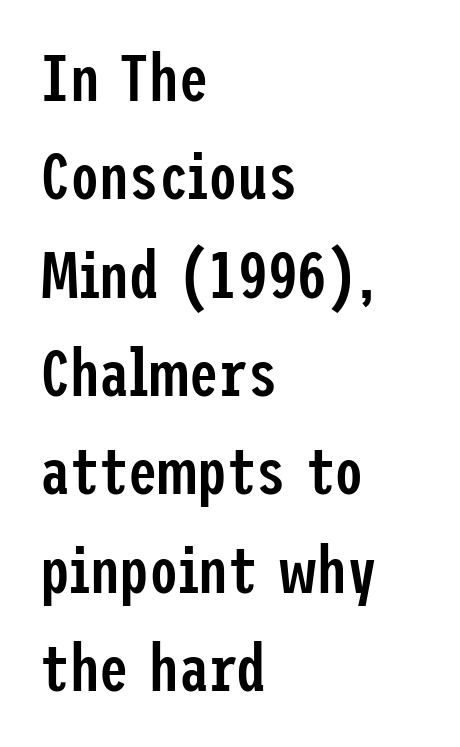
The image shows 66 px semibold, condensed sans-serif type, upright; set left-aligned, normal line spacing (1.49x), normal letter spacing, not underlined; low stroke contrast and a medium x-height.
